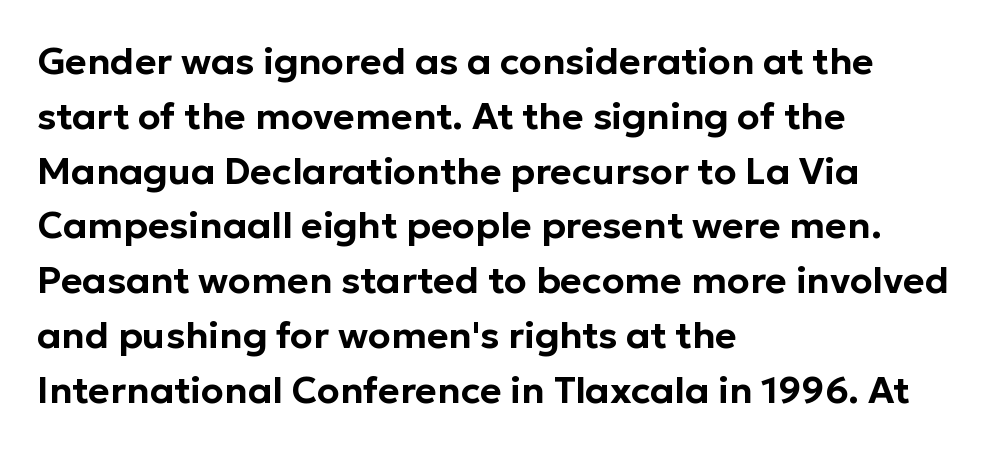
Q: Is the text italic (slanted)? A: No, it is upright.
Q: Is the typeface a serif or a sans-serif typeface? A: Sans-serif.
Q: Is the text underlined? A: No.
Q: How is the paragraph aligned? A: Left-aligned.
Q: Is the spacing between letters normal or unusually wide? A: Normal.
Q: Is the spacing between lines tight, normal or loose? A: Normal.
Q: Width (condensed, normal, or wide)? A: Normal.
Q: Stroke contrast? A: Low.
Q: x-height? A: Medium.
Q: Monospaced? A: No.
